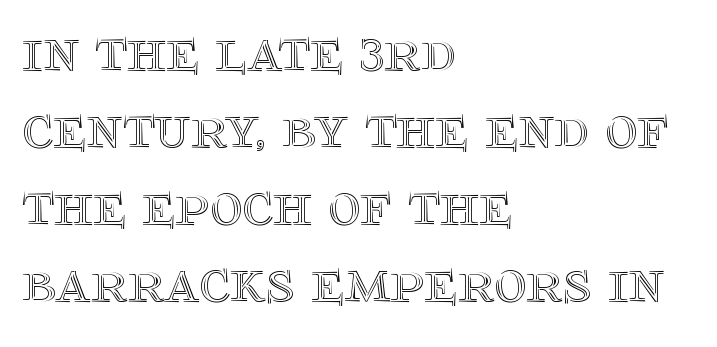
The image shows 62 px text type, upright; set left-aligned, line spacing 1.24x, normal letter spacing, not underlined; a large x-height.
